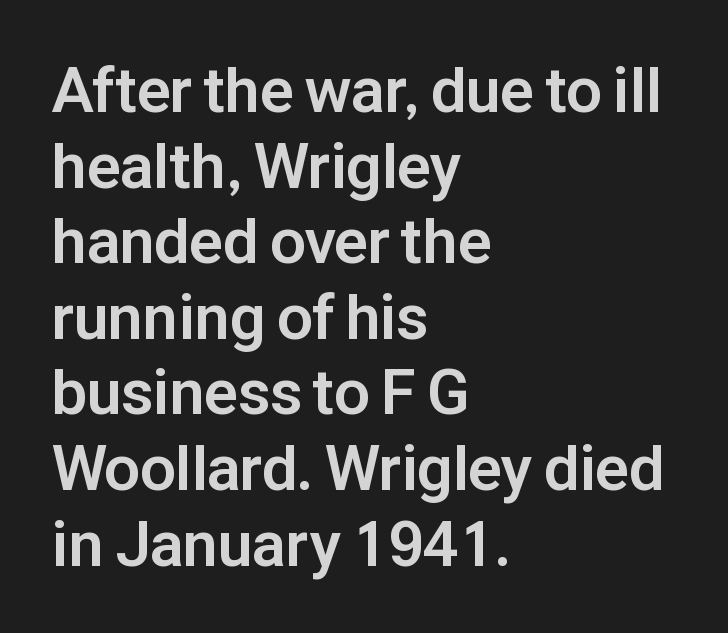
The image shows 63 px bold sans-serif type, upright; set left-aligned, line spacing 1.2x, normal letter spacing, not underlined; low stroke contrast and a medium x-height.
